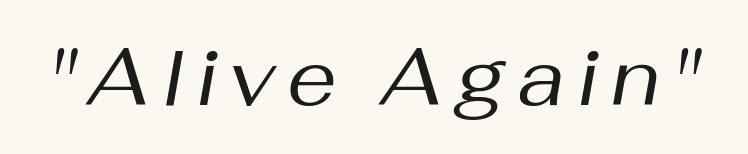
The image shows 79 px regular-weight type, italic (leaning right); set not underlined; medium stroke contrast and a medium x-height.
